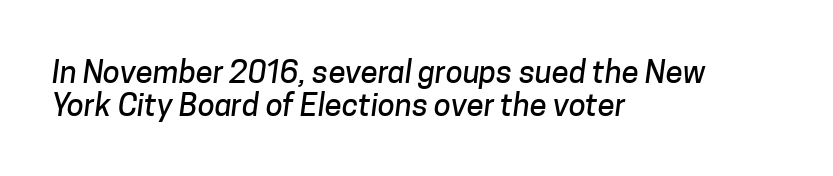
The image shows 31 px sans-serif type; set left-aligned, tight line spacing (1.05x), normal letter spacing, not underlined; low stroke contrast and a medium x-height.
